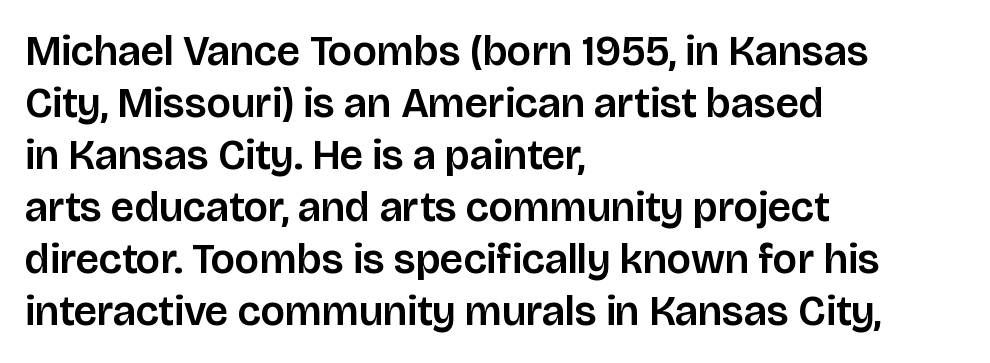
Unlike a traditional serif, this face leaves its strokes unadorned. Nope, not italic — everything's standing straight. Beneath every word, the page is bare. A typesetter would call this proportional, since set widths differ per character. Tracking here is standard; glyphs follow each other at the usual distance.
